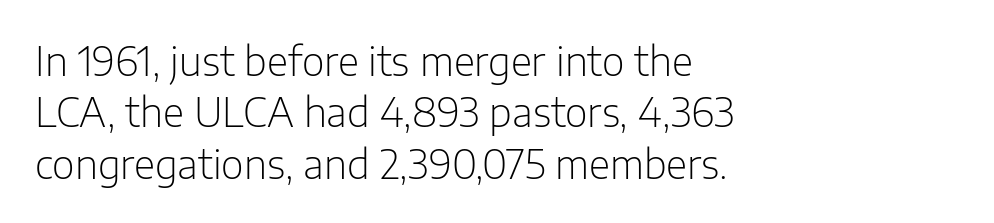
Q: Is the text bold? A: No.
Q: Is the text italic (slanted)? A: No, it is upright.
Q: Is the typeface a serif or a sans-serif typeface? A: Sans-serif.
Q: Is the text underlined? A: No.
Q: How is the paragraph aligned? A: Left-aligned.
Q: Is the spacing between letters normal or unusually wide? A: Normal.
Q: Is the spacing between lines tight, normal or loose? A: Normal.
Q: Width (condensed, normal, or wide)? A: Normal.
Q: Stroke contrast? A: Low.
Q: x-height? A: Medium.
Q: Monospaced? A: No.
